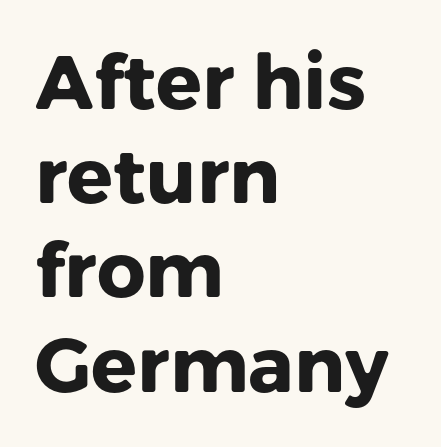
The image shows 76 px heavy sans-serif type, upright; set left-aligned, line spacing 1.24x, normal letter spacing, not underlined; low stroke contrast and a medium x-height.
